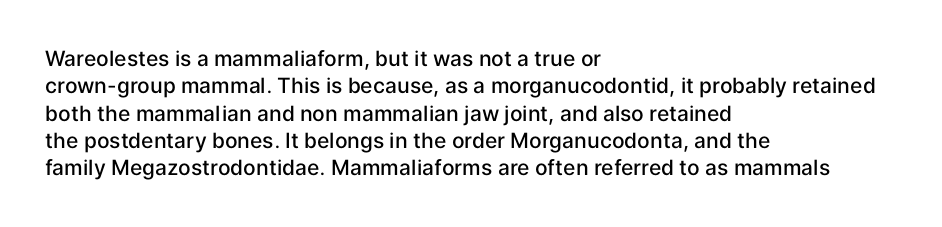
The image shows 21 px text type, upright; set left-aligned, normal line spacing (1.3x), normal letter spacing, not underlined.
